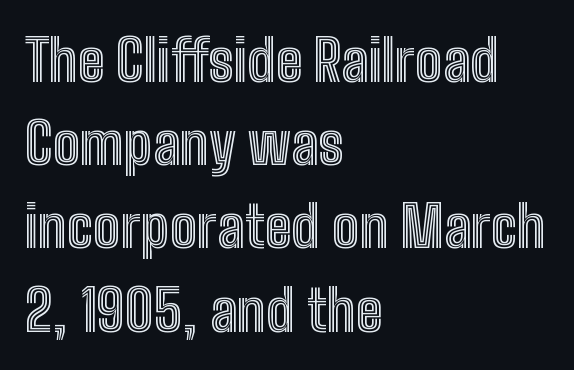
These lines are rendered in a variable-pitch font. Nobody drew a line under any word here. No italicization has been applied; the sample stays upright. This rendering uses left alignment, leaving the right contour irregular. Here the glyphs are tracked normally, forming tight word shapes.
